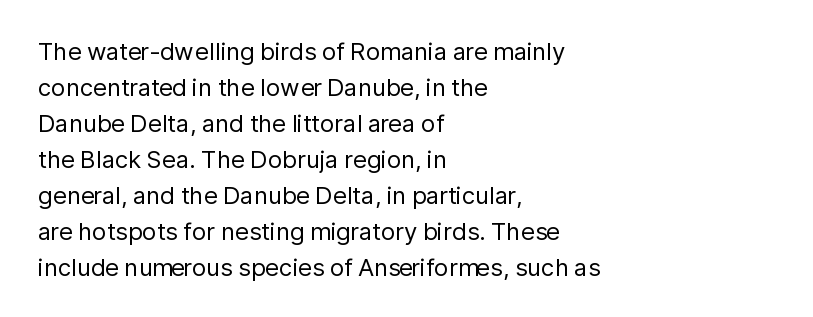
There is no visible air inserted between adjacent glyphs. The rendering anchors every line to the left-hand side. Counters stay open thanks to moderate or lighter strokes. Is there much room between lines? A standard amount, neither cramped nor airy. Type without underlining.
